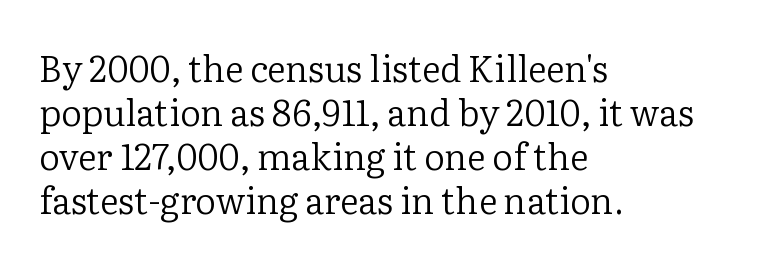
{"serif": "yes", "italic": "no", "bold": "no", "weight": "regular", "width": "normal", "stroke_contrast": "low", "x_height": "medium", "monospaced": "no", "underline": "no", "align": "left", "line_spacing_ratio": 1.22, "letter_spacing": "normal", "letter_spacing_em": 0.0, "glyph_px": 36}
